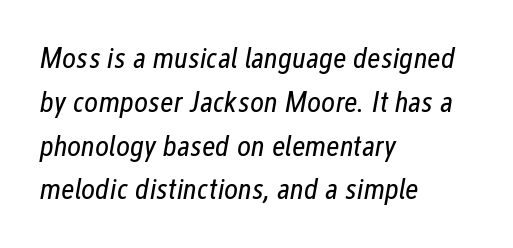
Is there much room between lines? A standard amount, neither cramped nor airy. Any mark beneath the type? The region is blank. The passage shown is typed in a proportional face where columns would drift. The lettering tilts uniformly, giving the passage an italic look. Heft: none added — not bold. Layout note: lines flush left.
